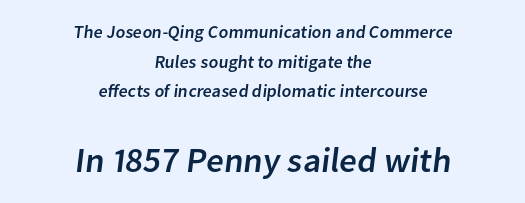
The letters in the lower block stand taller than those in the block above. The zone under the glyphs is completely vacant. Visually the block forms a symmetrical silhouette, jagged on both flanks. Notice how descenders clear the ascenders below comfortably — that's standard leading. Think of a printed novel: that variable character pitch is what you see here.
